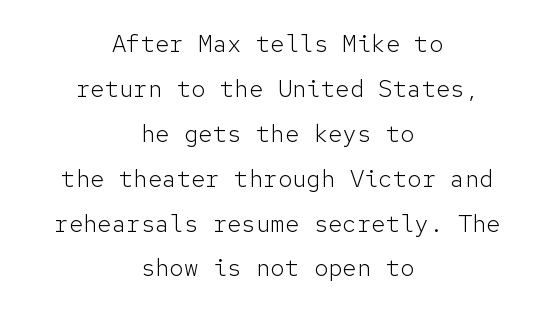
Q: Is the text bold? A: No.
Q: Is the text italic (slanted)? A: No, it is upright.
Q: Is the text underlined? A: No.
Q: How is the paragraph aligned? A: Centered.
Q: Is the spacing between letters normal or unusually wide? A: Normal.
